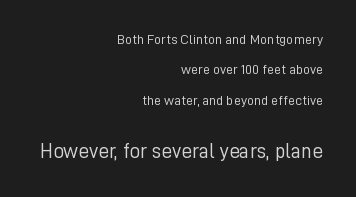
Summary of vertical rhythm: relaxed, with wide interline spacing. Each line ends at the same right margin while the left side varies. No italicization has been applied; the sample stays upright. The gap between lines stays unmarked. Tracking value appears to be zero — textbook default spacing. The strokes are not fattened; the text isn't bold.
